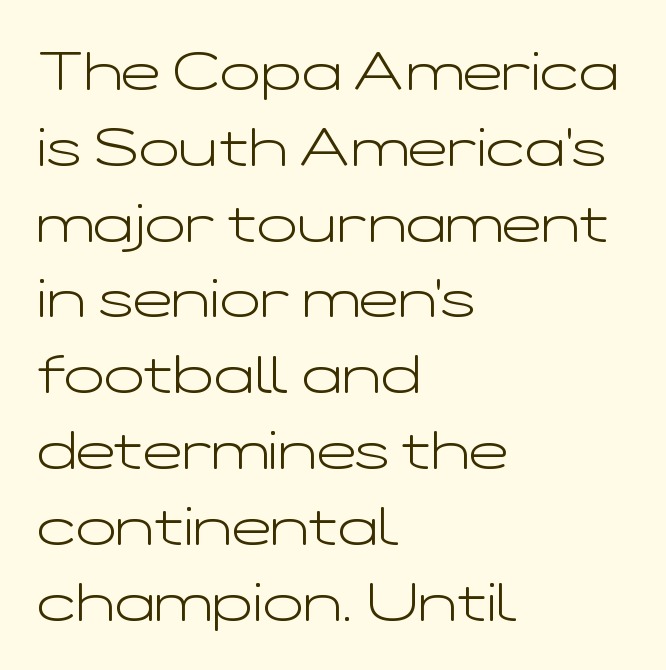
A clean baseline with only descenders dipping below it. The lines sit at an ordinary, default distance from one another. Is there any slant? The stems are plumb. Compared with a typical body face, this is equally light or lighter still. Is this a fixed-width face? No — the glyphs have proportional, varying widths.
